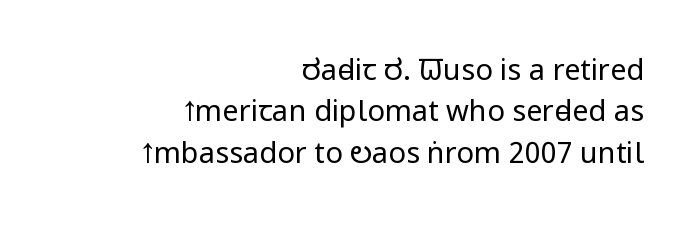
Just letters on the line, the space beneath them empty. A student would call this right alignment; a typographer would say flush right, rag left. Stem width sits at or under what a default text font uses. The rows are spaced the way most documents space them.
